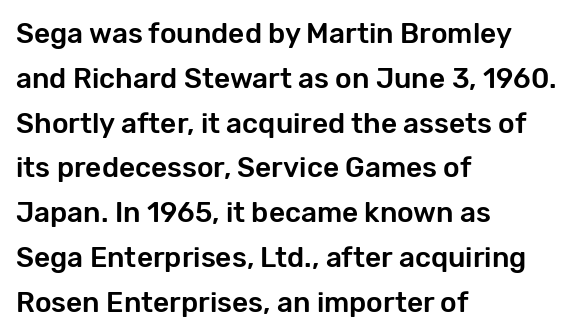
The image shows 28 px sans-serif type, upright; set left-aligned, normal line spacing (1.6x), normal letter spacing, not underlined; low stroke contrast and a medium x-height.
